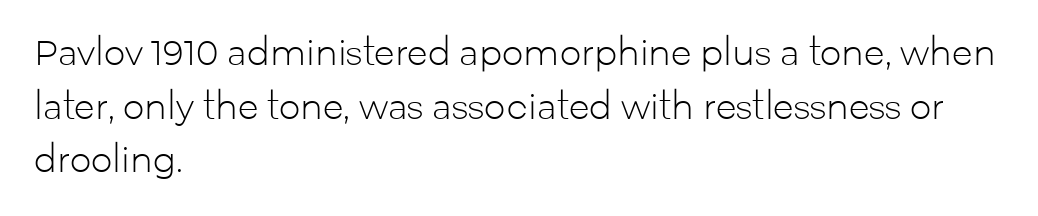
Q: Is the text bold? A: No.
Q: Is the text italic (slanted)? A: No, it is upright.
Q: Is the typeface a serif or a sans-serif typeface? A: Sans-serif.
Q: Is the text underlined? A: No.
Q: How is the paragraph aligned? A: Left-aligned.
Q: Is the spacing between letters normal or unusually wide? A: Normal.
Q: Is the spacing between lines tight, normal or loose? A: Normal.
Q: Width (condensed, normal, or wide)? A: Normal.
Q: Stroke contrast? A: Low.
Q: x-height? A: Medium.
Q: Monospaced? A: No.
